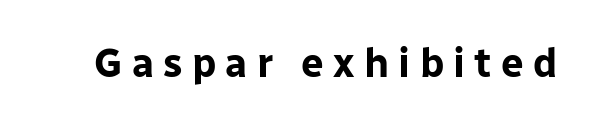
These lines carry a lot of weight — the face is fully bold. Character widths vary here, with narrow letters taking less room than wide ones. There is plenty of visible air inserted between adjacent glyphs. The text was rendered using a sans face with plain stroke endings. Lines of text with bare space underneath.
